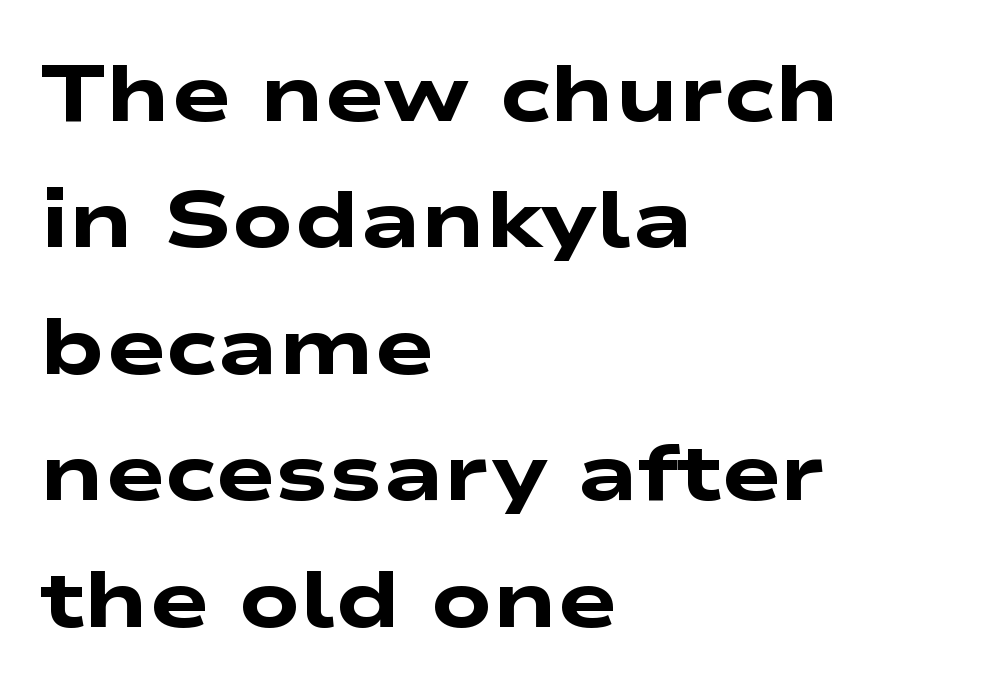
The image shows 80 px heavy, wide sans-serif type; set left-aligned, normal line spacing (1.58x), normal letter spacing, not underlined; low stroke contrast and a medium x-height.
